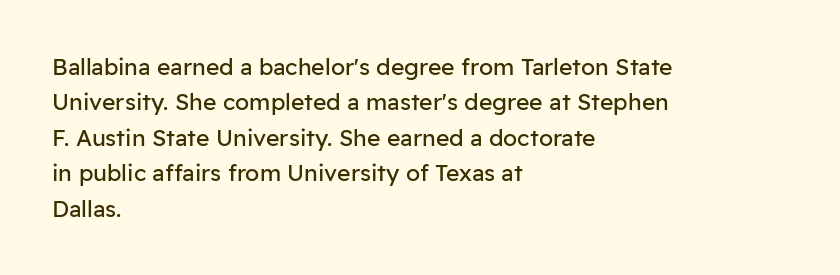
Q: Is the text bold? A: No.
Q: Is the text italic (slanted)? A: No, it is upright.
Q: Is the text underlined? A: No.
Q: How is the paragraph aligned? A: Left-aligned.
Q: Is the spacing between letters normal or unusually wide? A: Normal.
Q: Is the spacing between lines tight, normal or loose? A: Normal.
